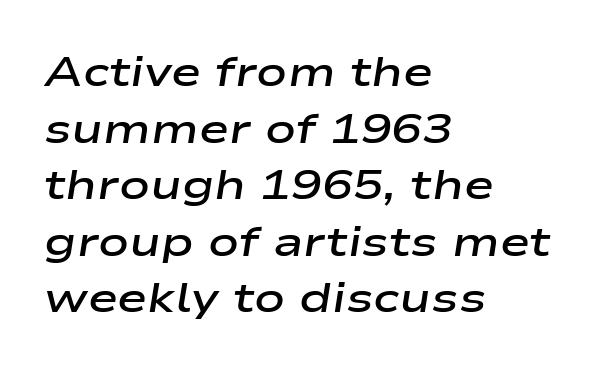
{"italic": "yes", "lean": "right", "slant_degrees": 9, "bold": "semi", "weight": "semibold", "width": "wide", "stroke_contrast": "low", "x_height": "medium", "monospaced": "no", "underline": "no", "align": "left", "line_spacing": "normal", "line_spacing_ratio": 1.38, "letter_spacing": "normal", "letter_spacing_em": 0.0, "glyph_px": 41}
